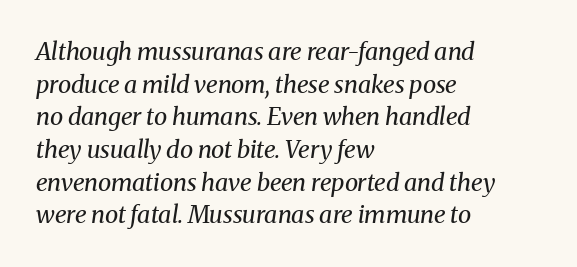
{"italic": "yes", "lean": "right", "slant_degrees": 8, "bold": "no", "underline": "no", "align": "left", "line_spacing": "normal", "line_spacing_ratio": 1.36, "letter_spacing": "normal", "letter_spacing_em": 0.0, "glyph_px": 24}
